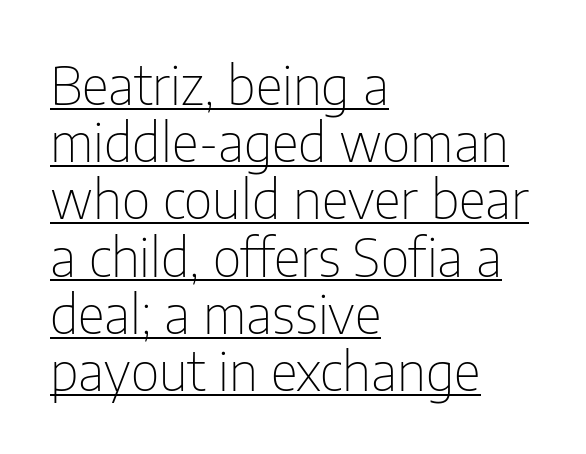
Visually the block forms a straight wall on the left and a jagged coastline on the right. In terms of letterspacing, this is plain default setting. Check the space under the baseline: a stroke is drawn there. Weight: not bold — regular or lighter.
